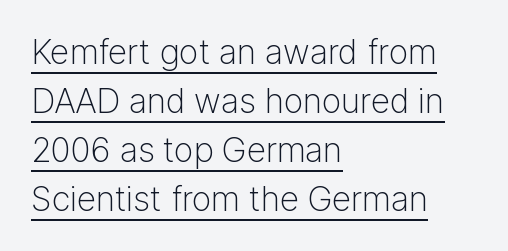
Teacher's note: observe the even left margin — that is flush-left alignment. Vertical stems look standard width or narrower in stroke. A normal amount of white space separates one row of letters from the next. A typesetter would mark this as roman, not italic. Looks like someone drew a line under every word here.
